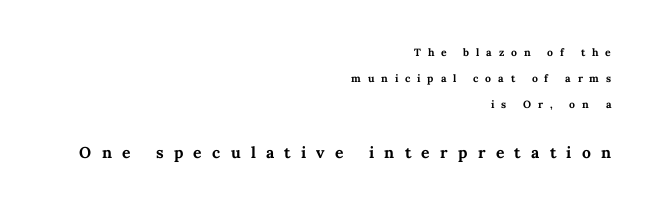
Q: Is the text bold? A: Yes.
Q: Is the text italic (slanted)? A: No, it is upright.
Q: Is the text underlined? A: No.
Q: How is the paragraph aligned? A: Right-aligned.
Q: Is the spacing between letters normal or unusually wide? A: Unusually wide.
Q: Which block of text is set in a larger size, the first (top) or the second (bottom)? A: The second (bottom) one.
